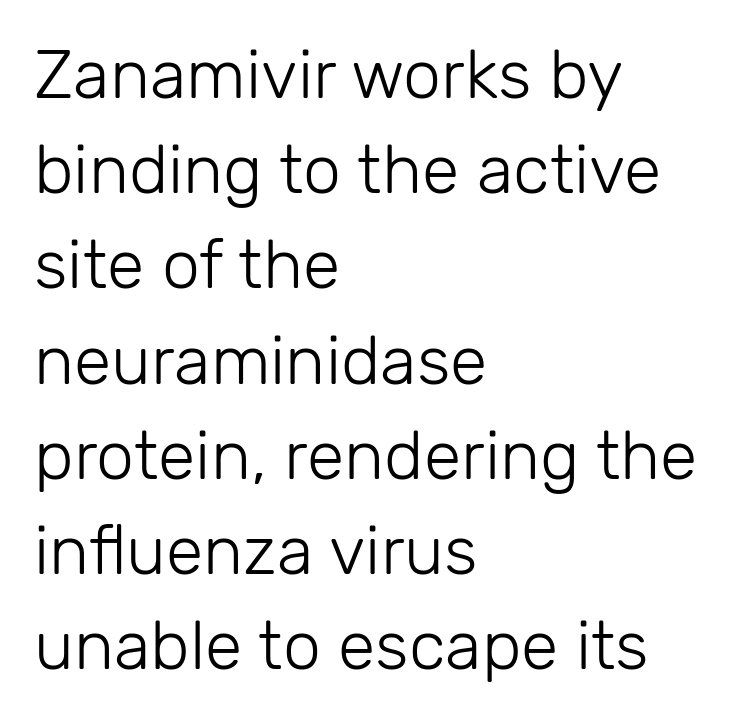
{"serif": "no", "italic": "no", "bold": "no", "weight": "light", "width": "normal", "stroke_contrast": "low", "x_height": "medium", "monospaced": "no", "underline": "no", "align": "left", "line_spacing": "normal", "line_spacing_ratio": 1.4, "letter_spacing": "normal", "letter_spacing_em": 0.0, "glyph_px": 68}
